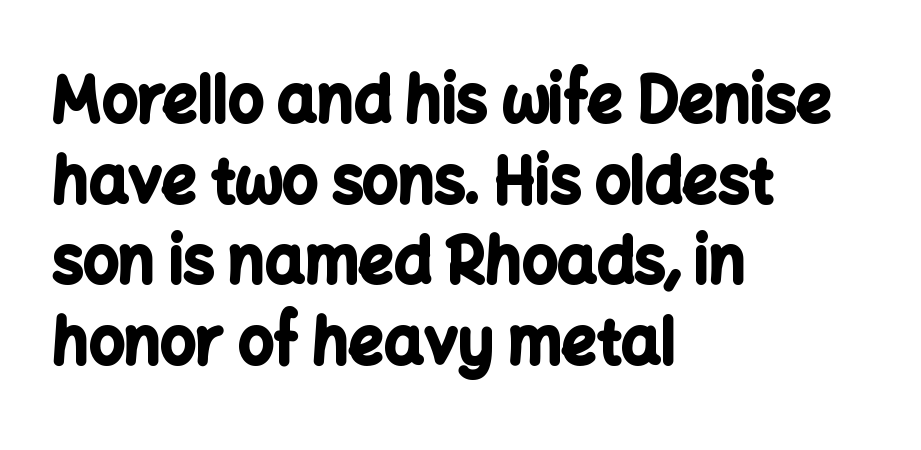
Line beginnings align vertically; line endings do not. The specimen omits any rule beneath the text block's lines. The font's upright variant was chosen for this text. The font is running at its bold setting. The letters advance in unequal steps, a hallmark of proportional type.
